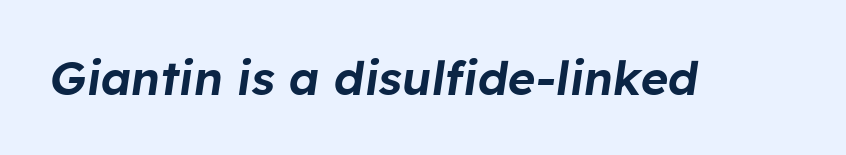
Q: Is the text italic (slanted)? A: Yes, it leans right by about 8 degrees.
Q: Is the text underlined? A: No.
Q: Is the spacing between letters normal or unusually wide? A: Normal.
Q: Width (condensed, normal, or wide)? A: Normal.
Q: Stroke contrast? A: Low.
Q: x-height? A: Medium.
Q: Monospaced? A: No.
